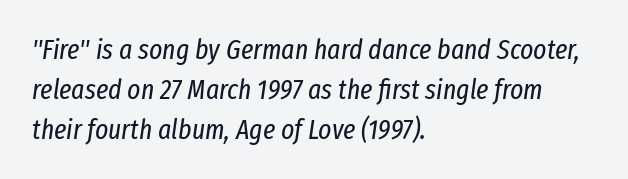
The image shows 28 px regular-weight, condensed type, italic (leaning right); set left-aligned, normal line spacing (1.42x), normal letter spacing, not underlined; low stroke contrast and a medium x-height.
